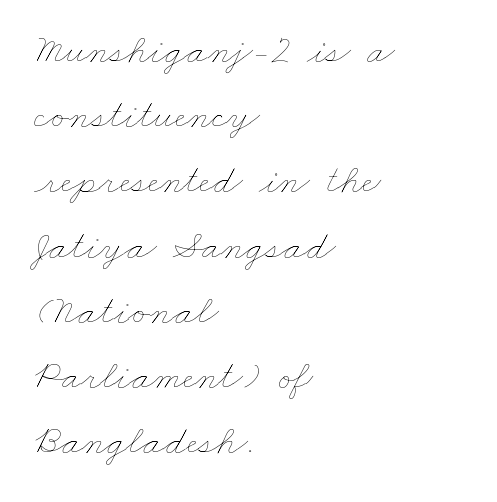
Q: Is the text bold? A: No.
Q: Is the text underlined? A: No.
Q: How is the paragraph aligned? A: Left-aligned.
Q: Is the spacing between letters normal or unusually wide? A: Normal.
Q: Is the spacing between lines tight, normal or loose? A: Normal.
Q: Width (condensed, normal, or wide)? A: Wide.
Q: Stroke contrast? A: Low.
Q: x-height? A: Small.
Q: Monospaced? A: No.
